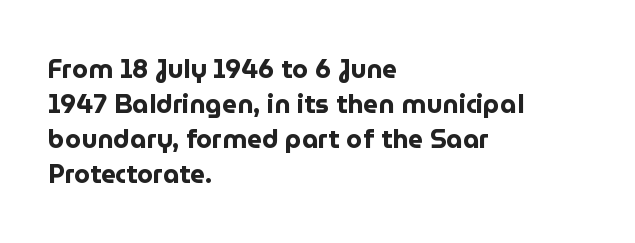
The image shows 26 px bold type, upright; set left-aligned, normal line spacing (1.34x), normal letter spacing, not underlined.
